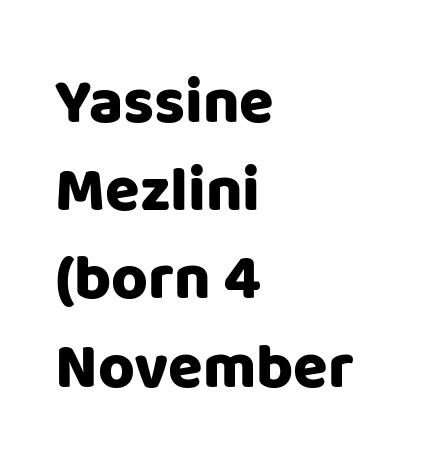
The image shows 63 px heavy sans-serif type, upright; set left-aligned, normal line spacing (1.4x), normal letter spacing, not underlined; low stroke contrast and a large x-height.
